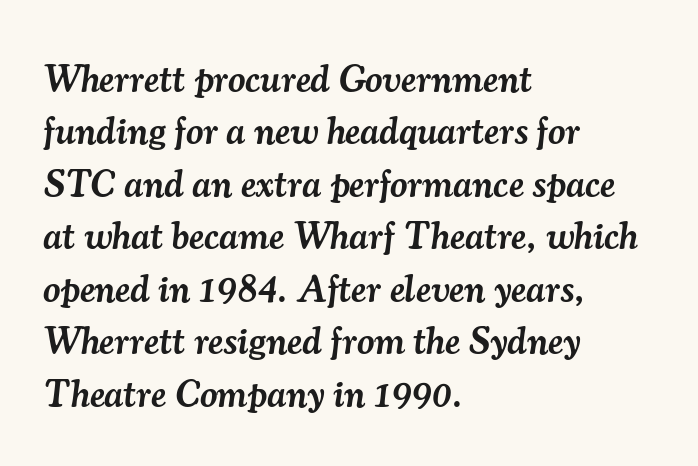
Q: Is the text bold? A: Semi-bold.
Q: Is the text italic (slanted)? A: Yes, it leans right by about 7 degrees.
Q: Is the typeface a serif or a sans-serif typeface? A: Serif.
Q: Is the text underlined? A: No.
Q: How is the paragraph aligned? A: Left-aligned.
Q: Is the spacing between letters normal or unusually wide? A: Normal.
Q: Is the spacing between lines tight, normal or loose? A: Normal.
Q: Width (condensed, normal, or wide)? A: Normal.
Q: Stroke contrast? A: Medium.
Q: x-height? A: Small.
Q: Monospaced? A: No.
